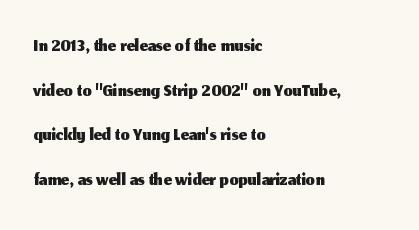
{"serif": "no", "italic": "no", "width": "normal", "stroke_contrast": "medium", "x_height": "medium", "monospaced": "no", "underline": "no", "align": "left", "line_spacing": "normal", "line_spacing_ratio": 1.54, "letter_spacing": "normal", "letter_spacing_em": 0.0, "glyph_px": 29}
